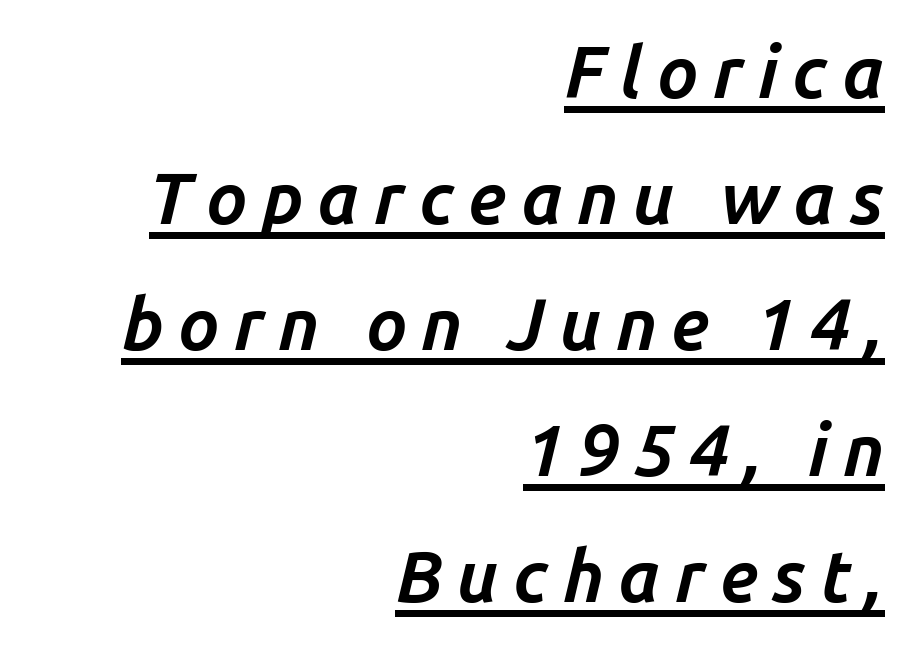
Note the varied advance widths — an 'i' is clearly narrower than an 'm'. The typography opts for an oblique posture over an upright one. The passage shown is emphatically bold. These lines stack with their right ends in a neat column. Looks like someone drew a line under every word here. Substantial extra tracking has been applied to these lines.
